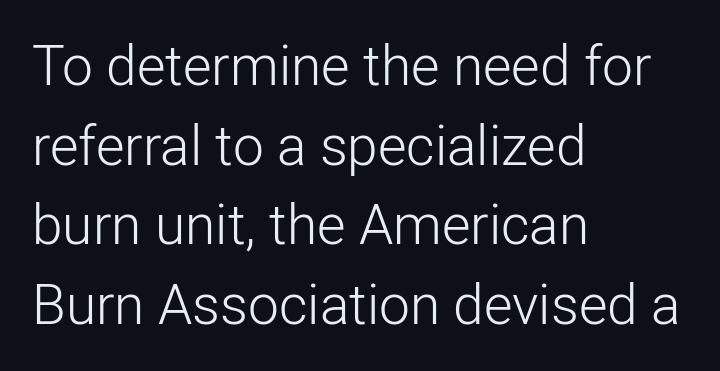
{"serif": "no", "italic": "no", "bold": "no", "weight": "light", "width": "normal", "stroke_contrast": "low", "x_height": "medium", "monospaced": "no", "underline": "no", "align": "left", "line_spacing": "normal", "line_spacing_ratio": 1.45, "letter_spacing": "normal", "letter_spacing_em": 0.0, "glyph_px": 55}
